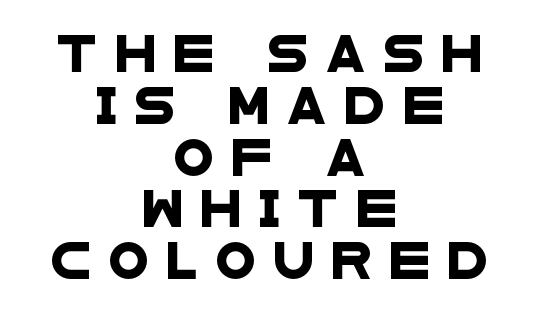
{"serif": "no", "width": "wide", "stroke_contrast": "low", "x_height": "large", "monospaced": "no", "underline": "no", "align": "center", "line_spacing": "normal", "line_spacing_ratio": 1.4, "letter_spacing": "wide", "letter_spacing_em": 0.47, "glyph_px": 37}
